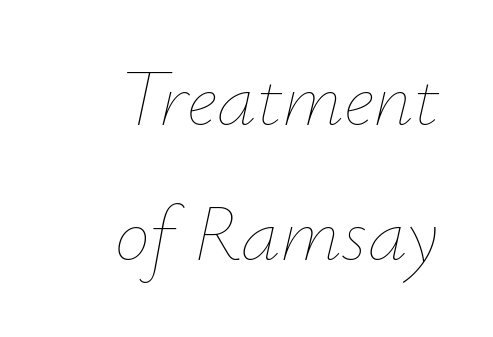
Q: Is the text bold? A: No.
Q: Is the text italic (slanted)? A: Yes, it leans right by about 12 degrees.
Q: Is the text underlined? A: No.
Q: How is the paragraph aligned? A: Right-aligned.
Q: Is the spacing between letters normal or unusually wide? A: Normal.
Q: Width (condensed, normal, or wide)? A: Normal.
Q: Stroke contrast? A: Low.
Q: x-height? A: Small.
Q: Monospaced? A: No.
